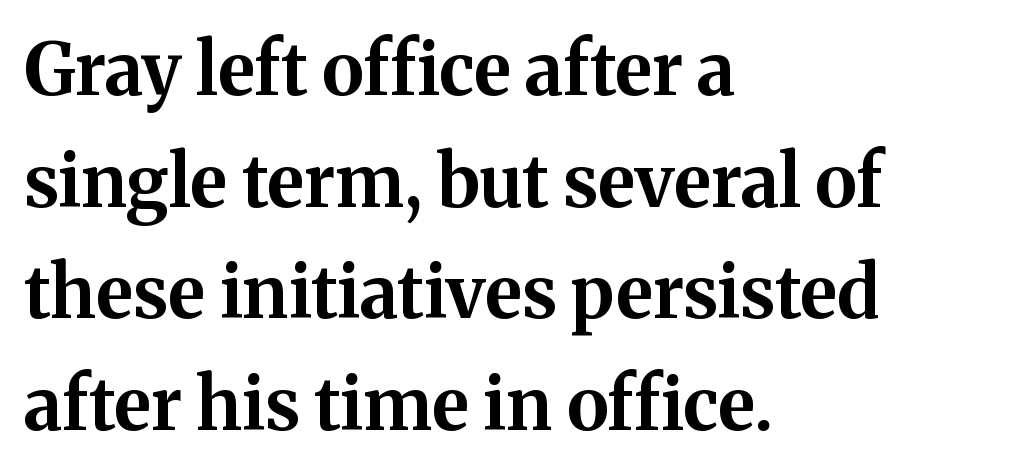
If you drew a line through each stem, it would be perfectly vertical. Varying glyph widths throughout — classic text-font behaviour. You could call the tracking neutral — neither tight nor loose. Decoration check: the copy has no underline. Caption: multi-line text, flush left, ragged right. The rendering shows small feet on the letterforms — a serif design.
